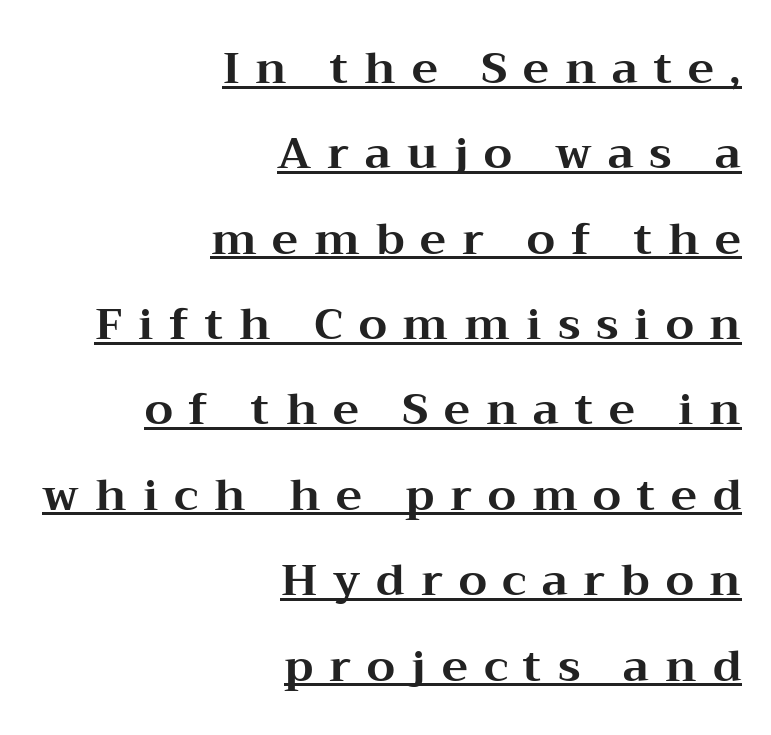
{"serif": "yes", "italic": "no", "bold": "yes", "weight": "bold", "width": "wide", "stroke_contrast": "medium", "x_height": "medium", "monospaced": "no", "underline": "yes", "align": "right", "line_spacing": "loose", "line_spacing_ratio": 1.94, "letter_spacing": "wide", "letter_spacing_em": 0.36, "glyph_px": 44}
